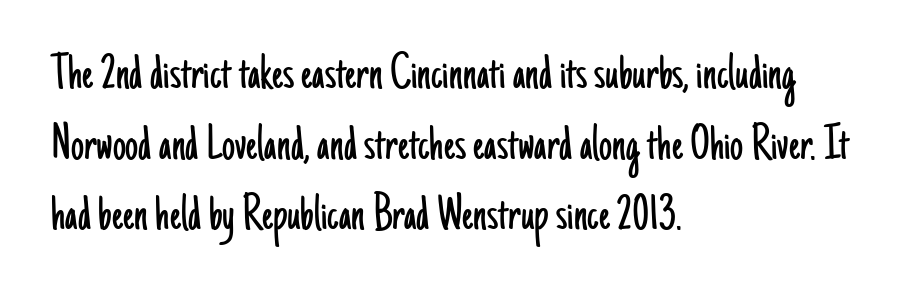
{"serif": "no", "italic": "no", "bold": "no", "weight": "light", "width": "condensed", "stroke_contrast": "low", "x_height": "small", "monospaced": "no", "underline": "no", "align": "left", "line_spacing": "normal", "line_spacing_ratio": 1.36, "letter_spacing": "normal", "letter_spacing_em": 0.0, "glyph_px": 52}
